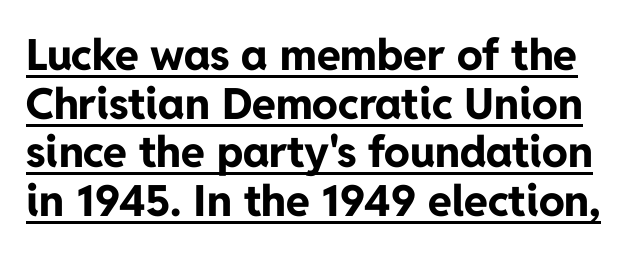
{"serif": "no", "italic": "no", "bold": "yes", "weight": "bold", "width": "normal", "stroke_contrast": "low", "x_height": "medium", "monospaced": "no", "underline": "yes", "line_spacing": "tight", "line_spacing_ratio": 1.13, "letter_spacing": "normal", "letter_spacing_em": 0.0, "glyph_px": 43}
